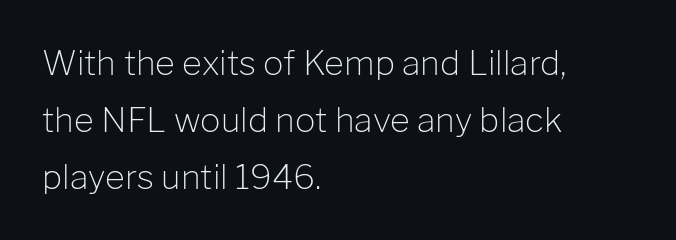
Is there any slant? The stems are plumb. Whoever set this chose a conventional vertical rhythm. These lines keep a tight, regular rhythm from letter to letter. The weight tops out at a normal text grade. Glance below the letters and you will spot only blank space.
